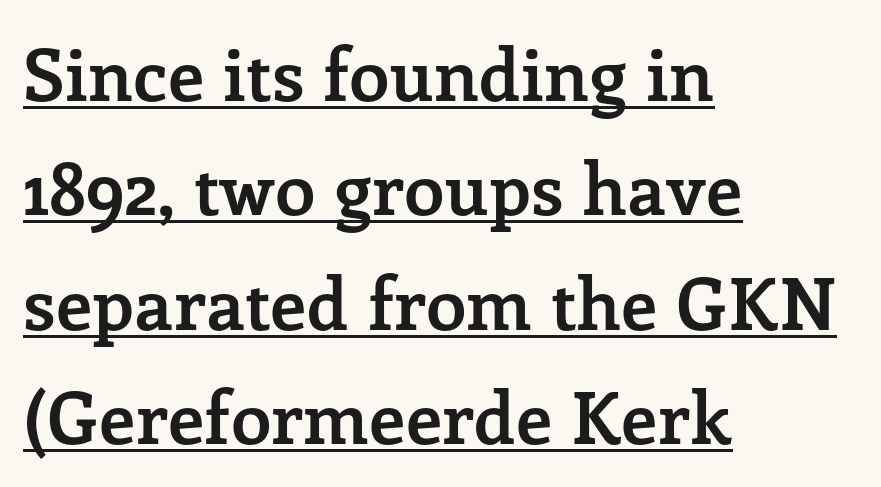
Q: Is the text bold? A: Yes.
Q: Is the text italic (slanted)? A: No, it is upright.
Q: Is the typeface a serif or a sans-serif typeface? A: Serif.
Q: Is the text underlined? A: Yes.
Q: How is the paragraph aligned? A: Left-aligned.
Q: Is the spacing between letters normal or unusually wide? A: Normal.
Q: Is the spacing between lines tight, normal or loose? A: Normal.
Q: Width (condensed, normal, or wide)? A: Normal.
Q: Stroke contrast? A: Low.
Q: x-height? A: Medium.
Q: Monospaced? A: No.
